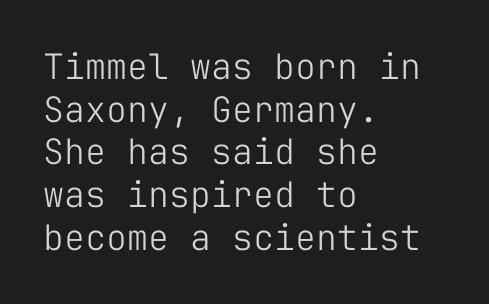
The image shows 35 px light sans-serif type, upright, monospaced; set left-aligned, line spacing 1.22x, normal letter spacing, not underlined; low stroke contrast and a medium x-height.
